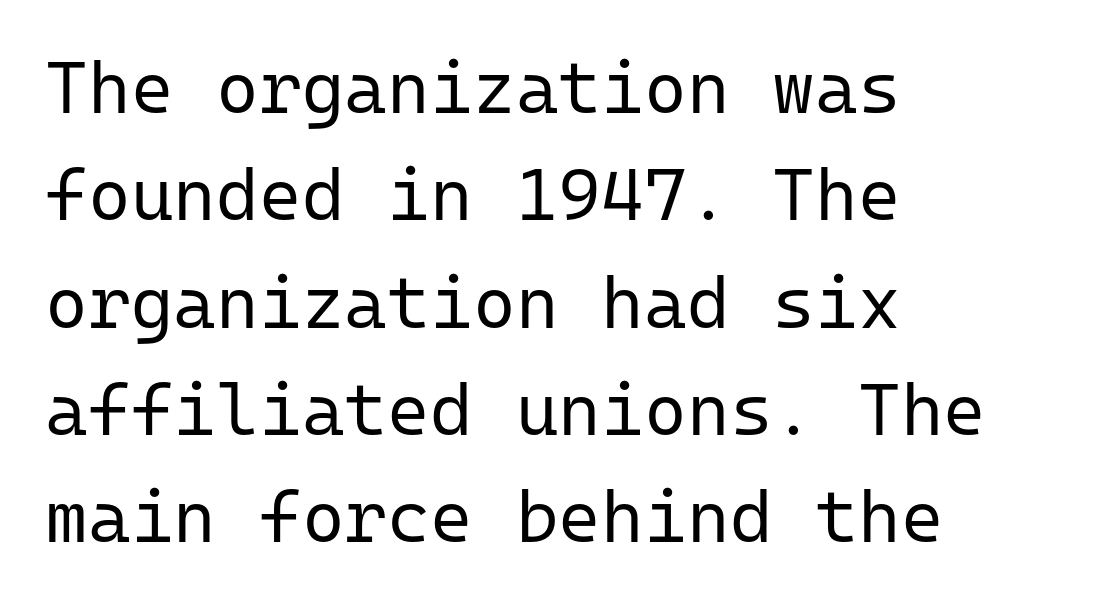
{"serif": "no", "italic": "no", "bold": "no", "weight": "regular", "width": "normal", "stroke_contrast": "low", "x_height": "medium", "monospaced": "yes", "underline": "no", "align": "left", "line_spacing": "normal", "line_spacing_ratio": 1.47, "letter_spacing": "normal", "letter_spacing_em": 0.0, "glyph_px": 73}
